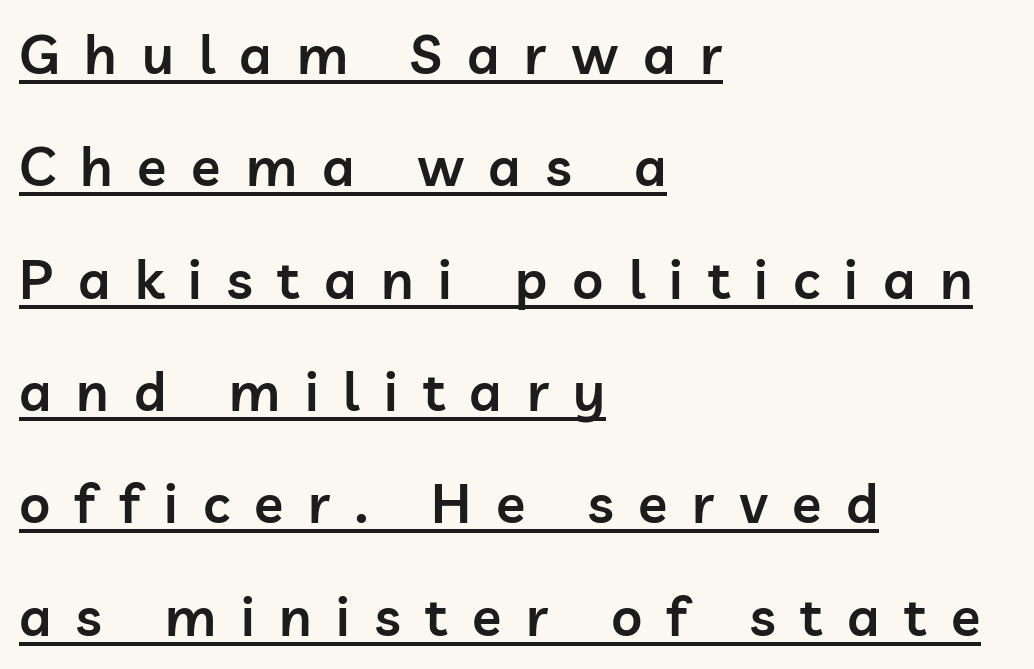
The image shows 54 px semibold sans-serif type, upright; set left-aligned, loose line spacing (2.08x), unusually wide letter spacing (+0.46 em), underlined; low stroke contrast and a medium x-height.
